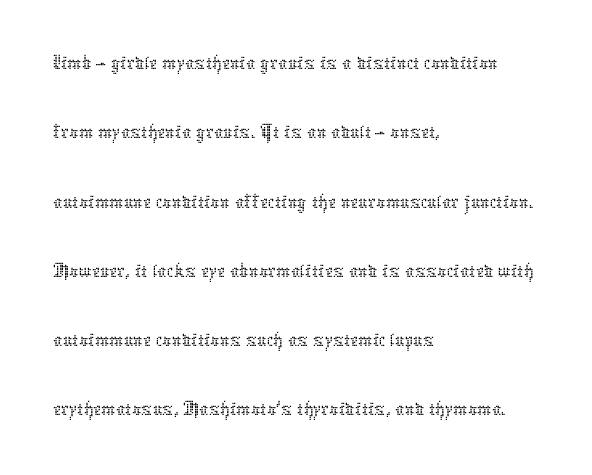
Leading: standard. The face used here is proportionally spaced, like ordinary book or web type. A classic flush-left, rag-right setting is used for this passage. Vertical strokes here are truly vertical. Type without underlining.
